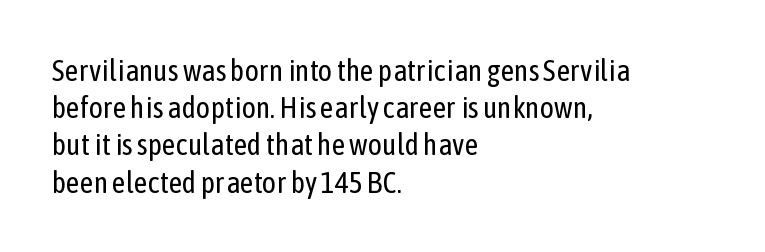
Q: Is the text bold? A: No.
Q: Is the text italic (slanted)? A: No, it is upright.
Q: Is the typeface a serif or a sans-serif typeface? A: Sans-serif.
Q: Is the text underlined? A: No.
Q: How is the paragraph aligned? A: Left-aligned.
Q: Is the spacing between letters normal or unusually wide? A: Normal.
Q: Width (condensed, normal, or wide)? A: Condensed.
Q: Stroke contrast? A: Low.
Q: x-height? A: Medium.
Q: Monospaced? A: No.
